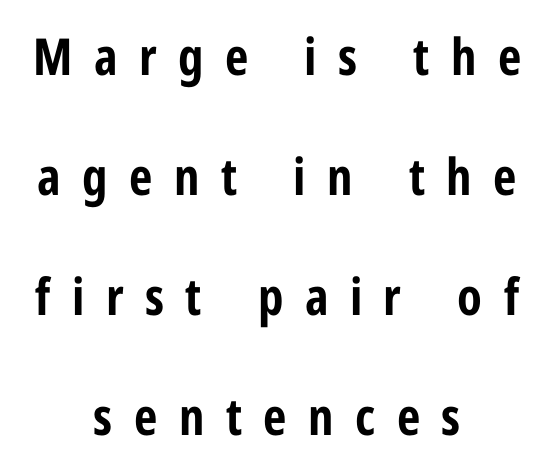
{"serif": "no", "italic": "no", "bold": "yes", "weight": "bold", "width": "condensed", "stroke_contrast": "low", "x_height": "medium", "monospaced": "no", "underline": "no", "align": "center", "line_spacing": "loose", "line_spacing_ratio": 2.35, "letter_spacing": "wide", "letter_spacing_em": 0.42, "glyph_px": 51}
